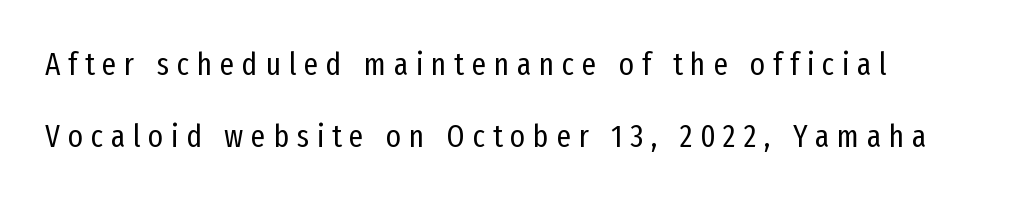
{"serif": "no", "italic": "no", "bold": "no", "weight": "regular", "width": "condensed", "stroke_contrast": "low", "x_height": "medium", "monospaced": "no", "underline": "no", "line_spacing": "loose", "line_spacing_ratio": 2.25, "letter_spacing": "wide", "letter_spacing_em": 0.24, "glyph_px": 32}
